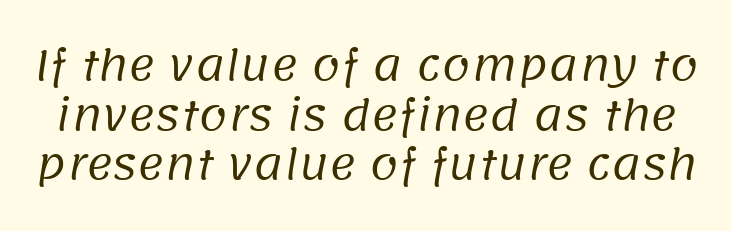
The image shows 41 px regular-weight sans-serif type; set line spacing 1.21x, normal letter spacing, not underlined; low stroke contrast and a large x-height.
